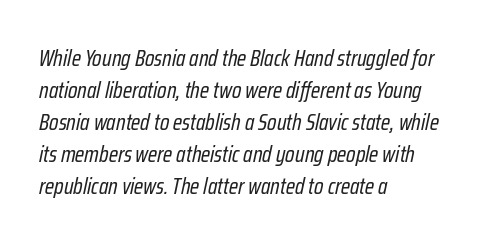
The image shows 23 px text type, italic (leaning right); set left-aligned, normal line spacing (1.39x), normal letter spacing, not underlined.
